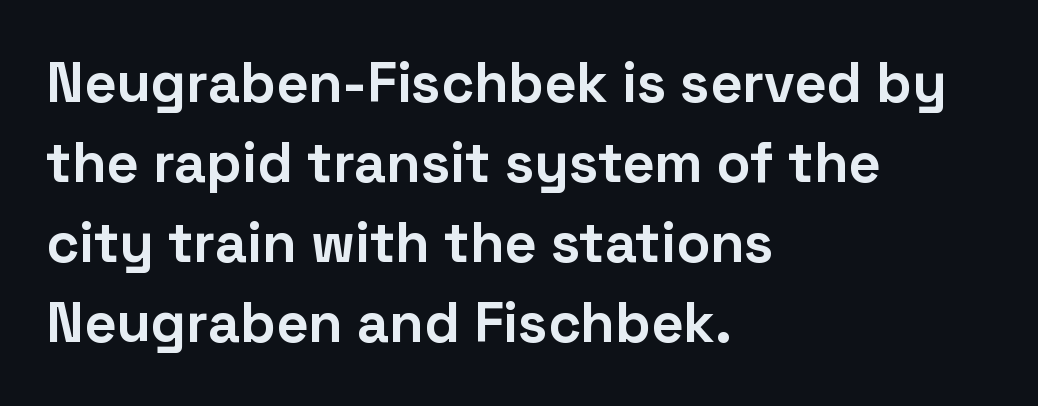
Q: Is the text bold? A: Yes.
Q: Is the text italic (slanted)? A: No, it is upright.
Q: Is the typeface a serif or a sans-serif typeface? A: Sans-serif.
Q: Is the text underlined? A: No.
Q: How is the paragraph aligned? A: Left-aligned.
Q: Is the spacing between letters normal or unusually wide? A: Normal.
Q: Is the spacing between lines tight, normal or loose? A: Normal.
Q: Width (condensed, normal, or wide)? A: Normal.
Q: Stroke contrast? A: Low.
Q: x-height? A: Medium.
Q: Monospaced? A: No.
